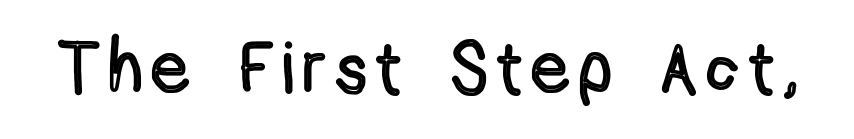
{"italic": "no", "width": "condensed", "x_height": "medium", "monospaced": "no", "underline": "no", "glyph_px": 72}
